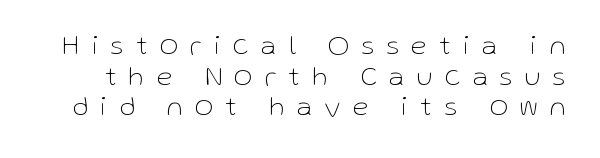
Weight: regular or lighter. Students, observe: this is what under-led, compact text looks like. The letters stand upright; this is a roman face. The area under the type is left untouched.
